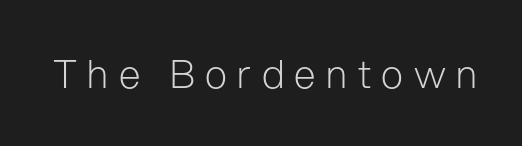
The image shows 39 px light sans-serif type, upright; set unusually wide letter spacing (+0.27 em), not underlined; low stroke contrast and a medium x-height.
